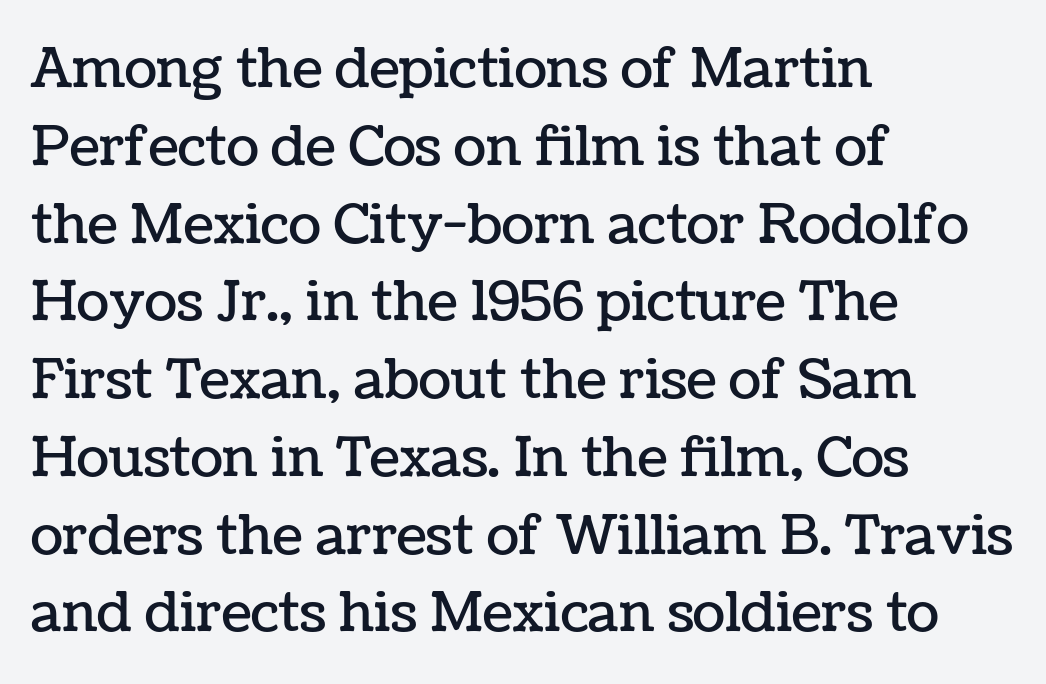
Q: Is the text italic (slanted)? A: No, it is upright.
Q: Is the text underlined? A: No.
Q: How is the paragraph aligned? A: Left-aligned.
Q: Is the spacing between letters normal or unusually wide? A: Normal.
Q: Is the spacing between lines tight, normal or loose? A: Normal.
Q: Width (condensed, normal, or wide)? A: Normal.
Q: Stroke contrast? A: Low.
Q: x-height? A: Medium.
Q: Monospaced? A: No.
